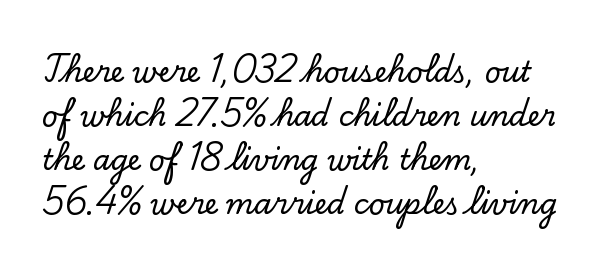
The image shows 28 px serif type; set left-aligned, normal line spacing (1.57x), normal letter spacing, not underlined; low stroke contrast and a small x-height.
